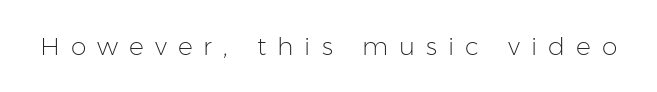
Q: Is the text bold? A: No.
Q: Is the text italic (slanted)? A: No, it is upright.
Q: Is the text underlined? A: No.
Q: Is the spacing between letters normal or unusually wide? A: Unusually wide.
